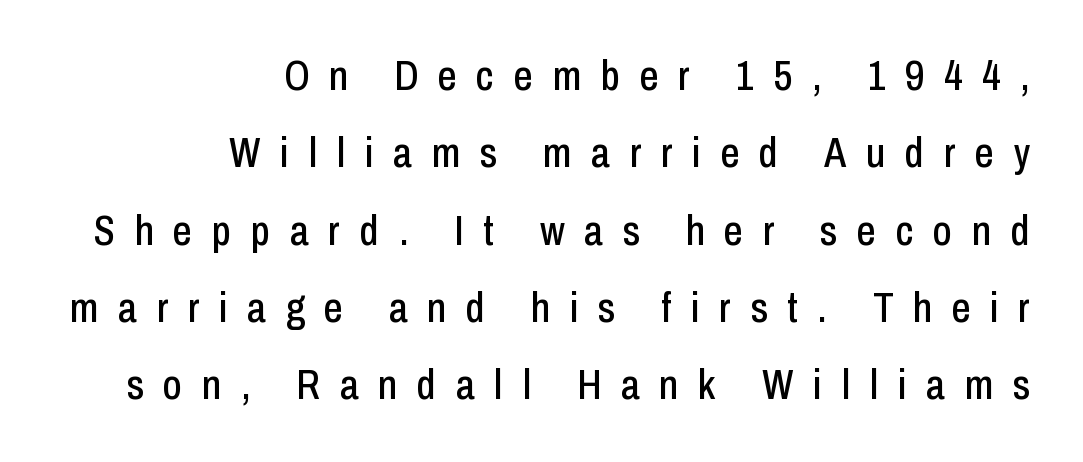
Note the varied advance widths — an 'i' is clearly narrower than an 'm'. The face used here is rendered with a markedly widened letterfit. Type without underlining. Each letter's strokes conclude bluntly, with no projecting serifs. A student would call this right alignment; a typographer would say flush right, rag left. These lines were composed using upright roman letters.
